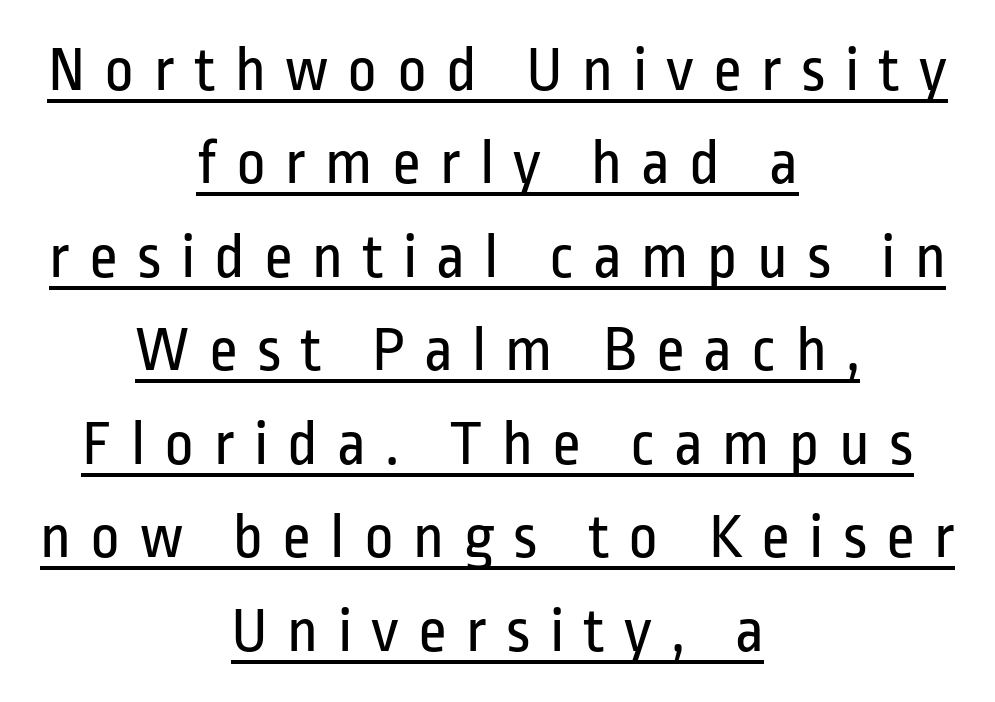
{"serif": "no", "italic": "no", "bold": "no", "weight": "regular", "width": "condensed", "stroke_contrast": "low", "x_height": "medium", "monospaced": "no", "underline": "yes", "align": "center", "line_spacing": "normal", "line_spacing_ratio": 1.46, "letter_spacing": "wide", "letter_spacing_em": 0.3, "glyph_px": 64}
